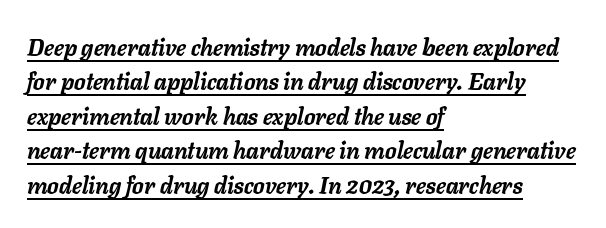
The image shows 23 px bold type, italic (leaning right); set left-aligned, normal line spacing (1.5x), normal letter spacing, underlined.
